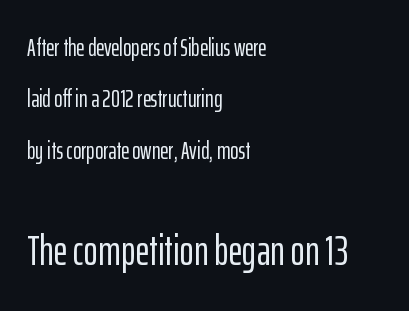
{"serif": "no", "italic": "no", "width": "condensed", "stroke_contrast": "low", "x_height": "medium", "monospaced": "no", "underline": "no", "align": "left", "line_spacing": "loose", "line_spacing_ratio": 2.06, "letter_spacing": "normal", "letter_spacing_em": 0.0, "larger_block": "second", "size_ratio": 1.72, "glyph_px": 43}
